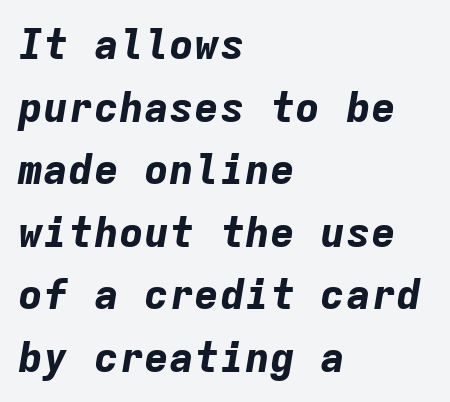
Q: Is the text bold? A: Yes.
Q: Is the text italic (slanted)? A: Yes, it leans right by about 9 degrees.
Q: Is the text underlined? A: No.
Q: How is the paragraph aligned? A: Left-aligned.
Q: Is the spacing between letters normal or unusually wide? A: Normal.
Q: Is the spacing between lines tight, normal or loose? A: Normal.
Q: Width (condensed, normal, or wide)? A: Normal.
Q: Stroke contrast? A: Low.
Q: x-height? A: Medium.
Q: Monospaced? A: Yes.
